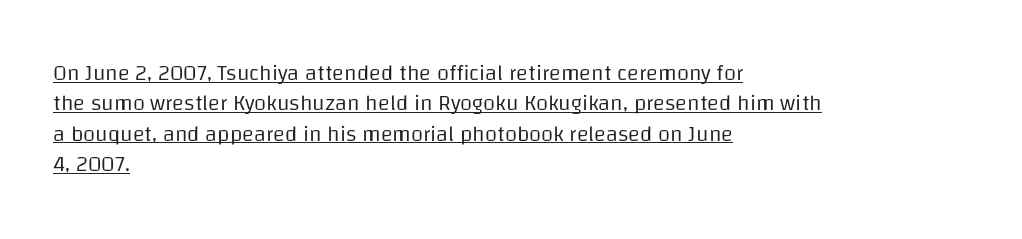
Q: Is the text bold? A: No.
Q: Is the text italic (slanted)? A: No, it is upright.
Q: Is the text underlined? A: Yes.
Q: How is the paragraph aligned? A: Left-aligned.
Q: Is the spacing between letters normal or unusually wide? A: Normal.
Q: Is the spacing between lines tight, normal or loose? A: Normal.
